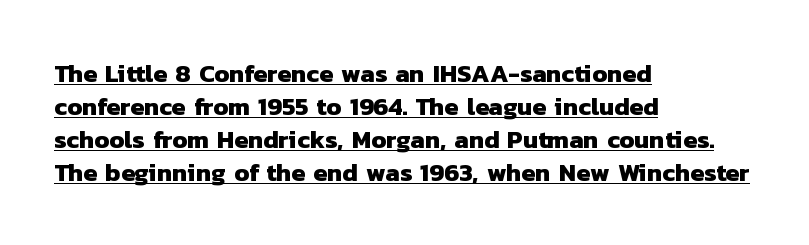
Does extra space separate the letters? No, they use regular spacing. How heavy is the stroke? Heavy — this is a bold. Teacher's note: observe the even left margin — that is flush-left alignment. Compared with typical paragraphs, the rows here are spaced about the same. The string is rendered with underlining switched on.
